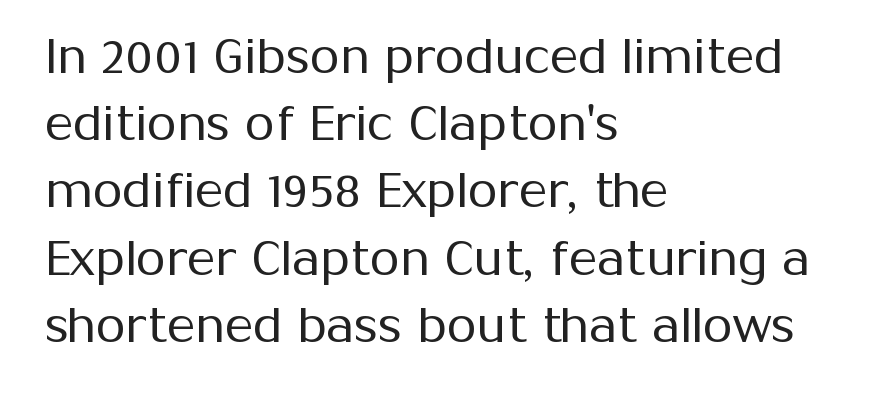
Q: Is the text bold? A: No.
Q: Is the text italic (slanted)? A: No, it is upright.
Q: Is the typeface a serif or a sans-serif typeface? A: Sans-serif.
Q: Is the text underlined? A: No.
Q: How is the paragraph aligned? A: Left-aligned.
Q: Is the spacing between letters normal or unusually wide? A: Normal.
Q: Is the spacing between lines tight, normal or loose? A: Normal.
Q: Width (condensed, normal, or wide)? A: Normal.
Q: Stroke contrast? A: Medium.
Q: x-height? A: Medium.
Q: Monospaced? A: No.
